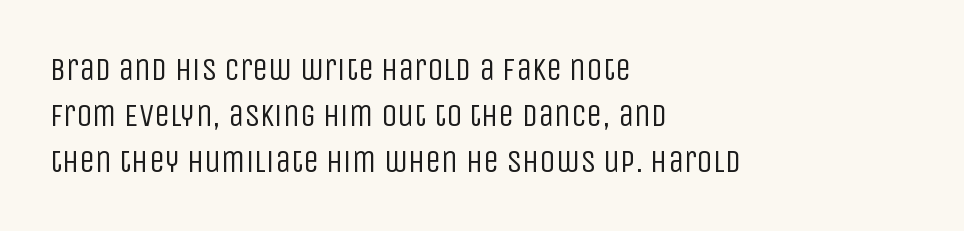
The line-height multiplier appears to be the usual default. No italicization has been applied; the sample stays upright. The characters are drawn with everyday or finer stroke widths. The passage shown is not underscored anywhere. Varying glyph widths throughout — classic text-font behaviour.
